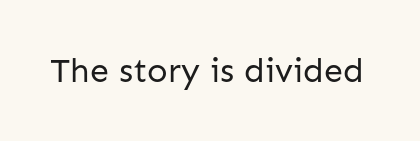
The rendering keeps characters at their native spacing. Serif or sans? Sans — the stroke terminals are bare. Heaviness? Minimal to ordinary, like unemphasized prose. This sample uses an upright cut, with every glyph sitting square on the baseline. Proportional: the letters do not fall into vertical columns. Glance below the letters and you will spot only blank space.
